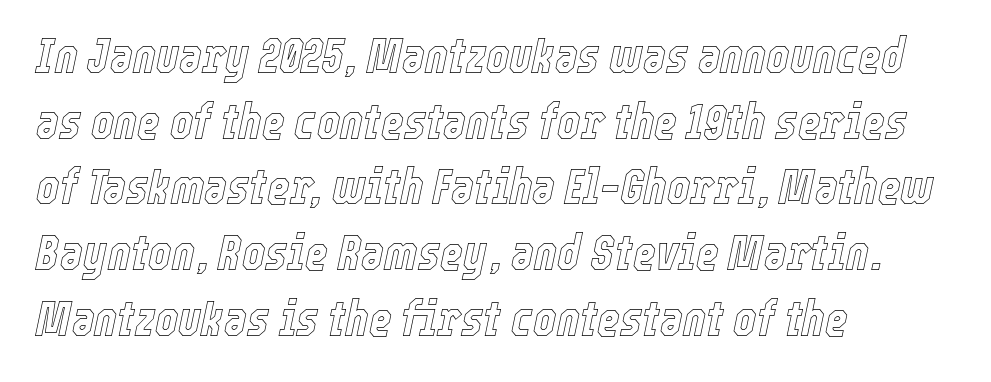
Q: Is the text italic (slanted)? A: Yes, it leans right by about 12 degrees.
Q: Is the text underlined? A: No.
Q: How is the paragraph aligned? A: Left-aligned.
Q: Is the spacing between letters normal or unusually wide? A: Normal.
Q: Is the spacing between lines tight, normal or loose? A: Normal.
Q: Width (condensed, normal, or wide)? A: Condensed.
Q: x-height? A: Medium.
Q: Monospaced? A: No.
